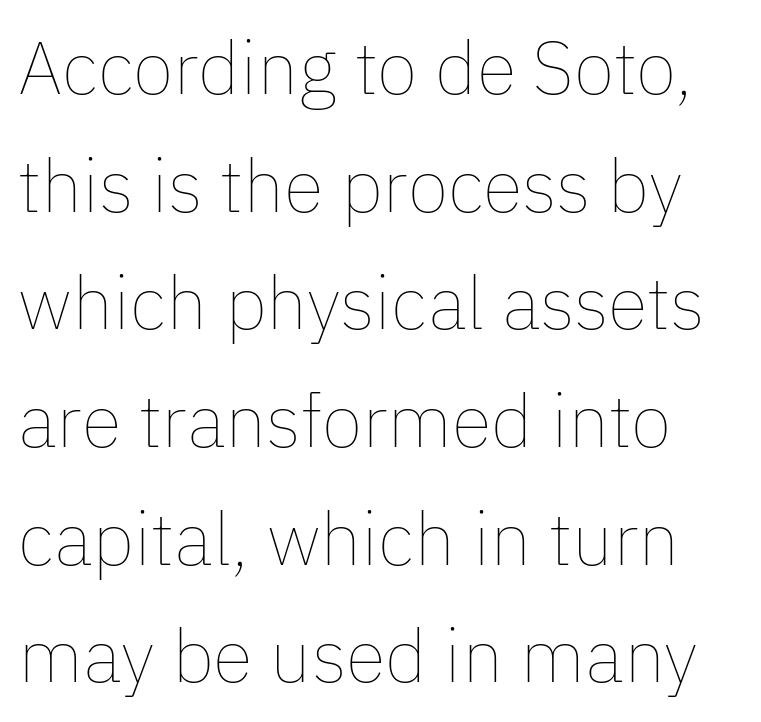
Q: Is the text bold? A: No.
Q: Is the text italic (slanted)? A: No, it is upright.
Q: Is the text underlined? A: No.
Q: Is the spacing between letters normal or unusually wide? A: Normal.
Q: Is the spacing between lines tight, normal or loose? A: Normal.
Q: Width (condensed, normal, or wide)? A: Normal.
Q: Stroke contrast? A: Low.
Q: x-height? A: Medium.
Q: Monospaced? A: No.
